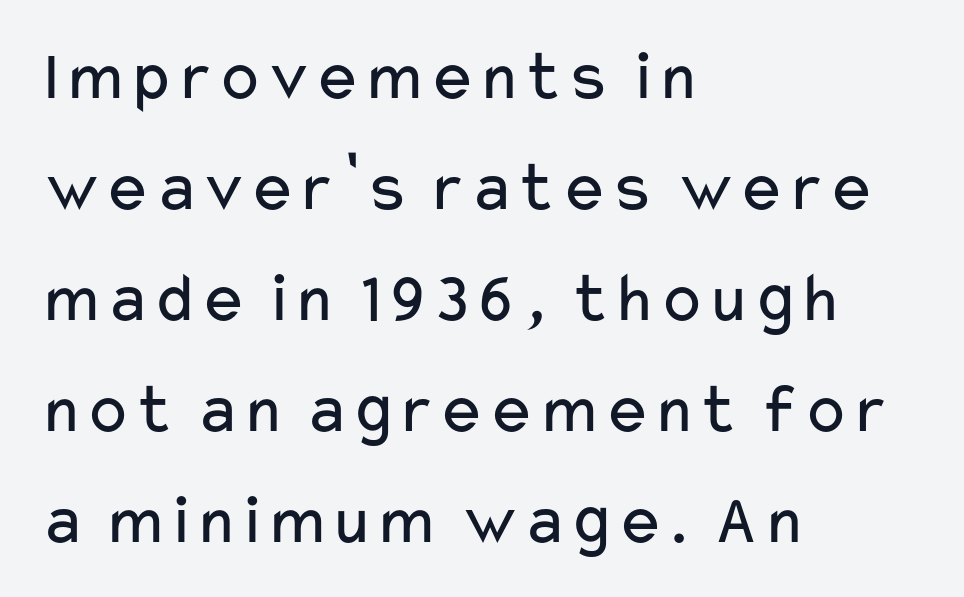
The image shows 72 px regular-weight, wide sans-serif type, upright; set left-aligned, normal line spacing (1.54x), normal letter spacing, not underlined; low stroke contrast and a medium x-height.
